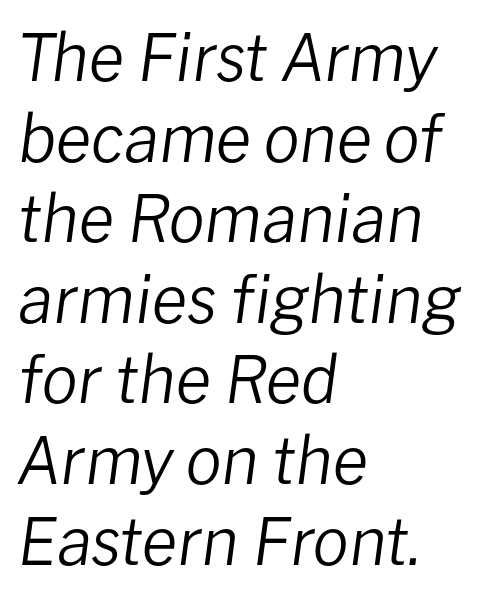
The image shows 65 px regular-weight type, italic (leaning right); set left-aligned, line spacing 1.24x, normal letter spacing, not underlined; low stroke contrast and a medium x-height.
